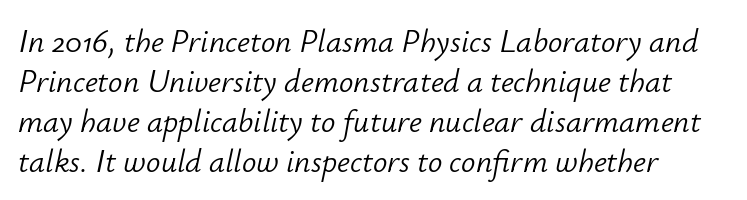
These lines sit exactly where default settings would place them. Between one letter and the next there's only the usual sliver of space. The strip under each line holds only bare page. Heaviness? Minimal to ordinary, like unemphasized prose. The text carries the slant typical of an italic or oblique font.
